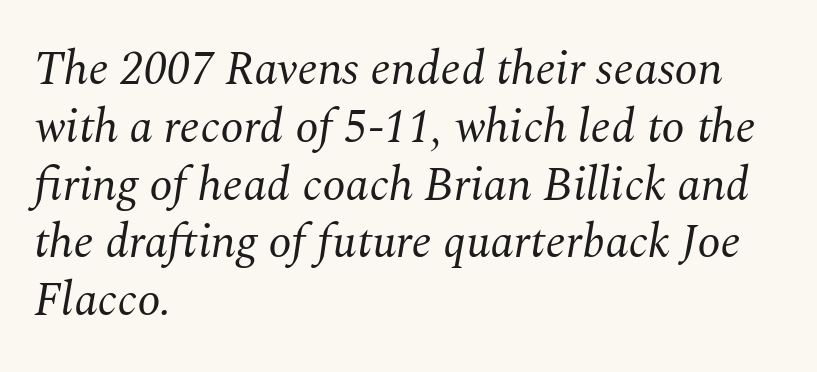
The image shows 47 px regular-weight serif type, italic (leaning right); set left-aligned, line spacing 1.23x, normal letter spacing, not underlined; medium stroke contrast and a medium x-height.
